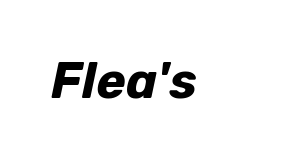
The strip under each line holds only bare page. Tracking value appears to be zero — textbook default spacing. Every letter is thick-stroked: bold, no question. Is the type slanted? Yes — the strokes lean at a clear angle.
